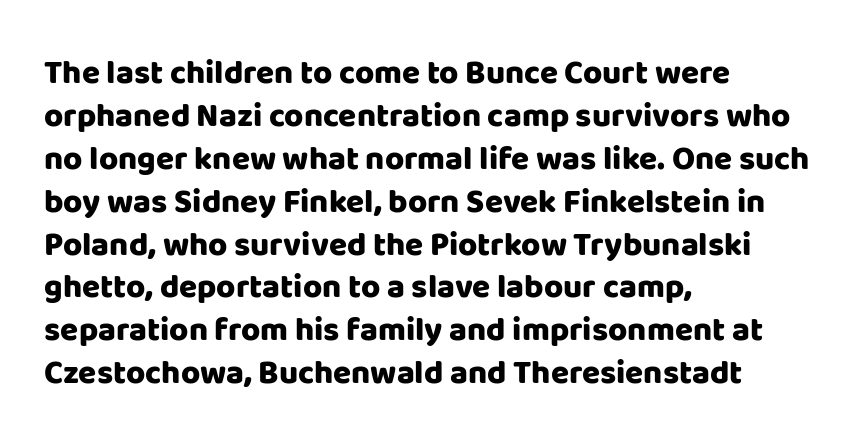
The image shows 33 px heavy sans-serif type, upright; set left-aligned, normal line spacing (1.3x), normal letter spacing, not underlined; low stroke contrast and a large x-height.
